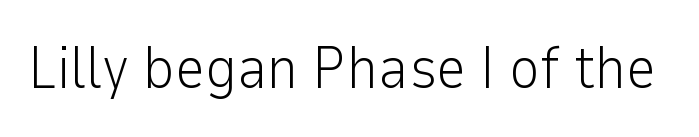
Q: Is the text bold? A: No.
Q: Is the text italic (slanted)? A: No, it is upright.
Q: Is the typeface a serif or a sans-serif typeface? A: Sans-serif.
Q: Is the text underlined? A: No.
Q: Is the spacing between letters normal or unusually wide? A: Normal.
Q: Width (condensed, normal, or wide)? A: Normal.
Q: Stroke contrast? A: Low.
Q: x-height? A: Medium.
Q: Monospaced? A: No.
